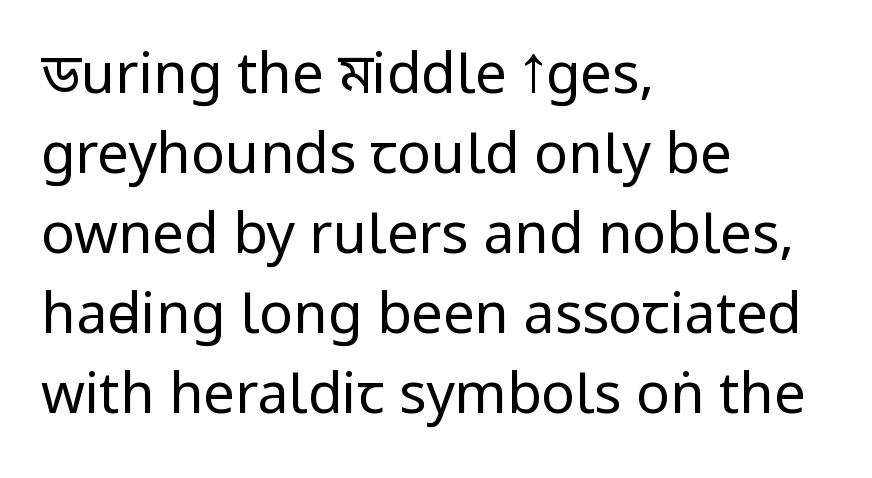
The image shows 56 px regular-weight, condensed sans-serif type, upright; set left-aligned, normal line spacing (1.43x), normal letter spacing, not underlined; low stroke contrast and a large x-height.
